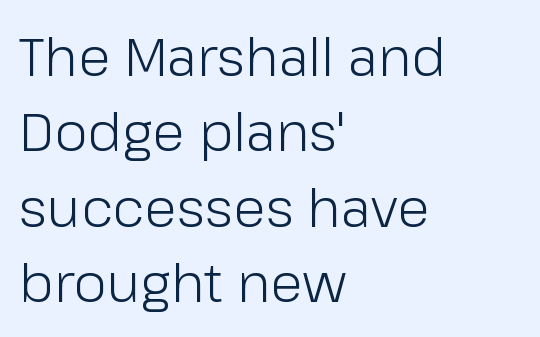
The image shows 53 px light sans-serif type, upright; set left-aligned, normal line spacing (1.42x), normal letter spacing, not underlined; low stroke contrast and a medium x-height.
